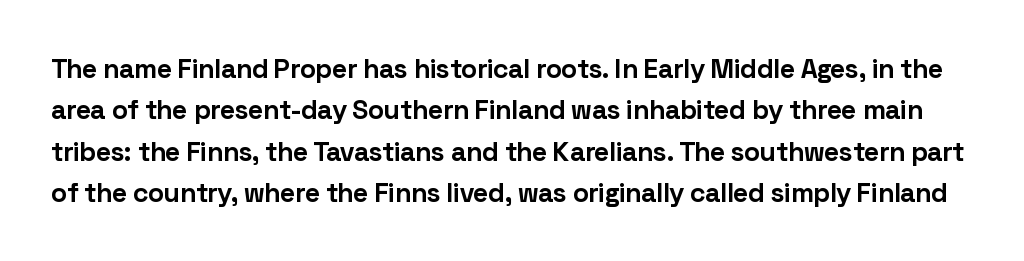
The passage shown is emphatically bold. Short note: letters normally spaced. Vertical strokes here are truly vertical. Words float on clear page, feet unadorned.
